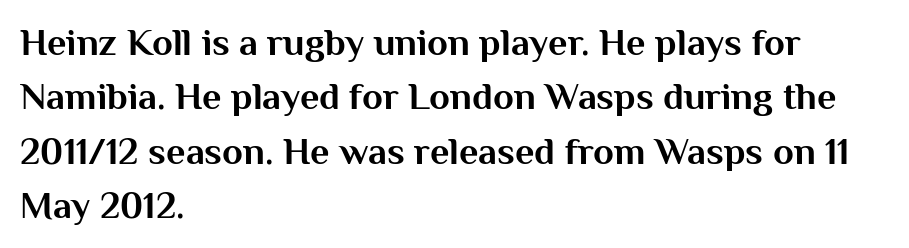
The image shows 38 px bold sans-serif type, upright; set left-aligned, normal line spacing (1.43x), normal letter spacing, not underlined; medium stroke contrast and a medium x-height.
